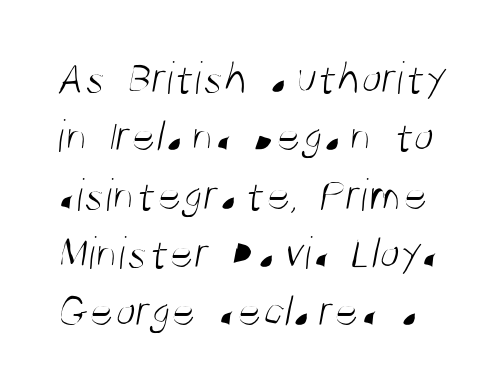
Q: Is the text bold? A: No.
Q: Is the typeface a serif or a sans-serif typeface? A: Sans-serif.
Q: Is the text underlined? A: No.
Q: Is the spacing between letters normal or unusually wide? A: Normal.
Q: Width (condensed, normal, or wide)? A: Condensed.
Q: Stroke contrast? A: Medium.
Q: x-height? A: Large.
Q: Monospaced? A: No.
